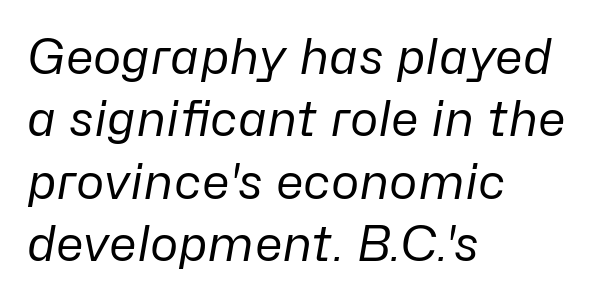
{"italic": "yes", "lean": "right", "slant_degrees": 10, "bold": "no", "weight": "regular", "width": "normal", "stroke_contrast": "low", "x_height": "medium", "monospaced": "no", "underline": "no", "align": "left", "line_spacing": "normal", "line_spacing_ratio": 1.3, "letter_spacing": "normal", "letter_spacing_em": 0.0, "glyph_px": 48}
